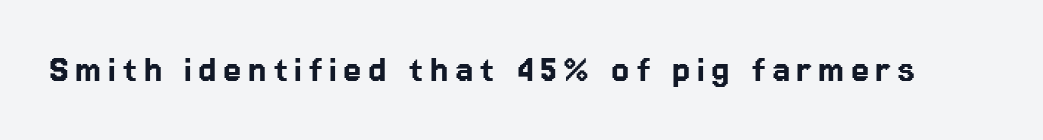
The image shows 41 px sans-serif type, upright; set not underlined; low stroke contrast and a medium x-height.
